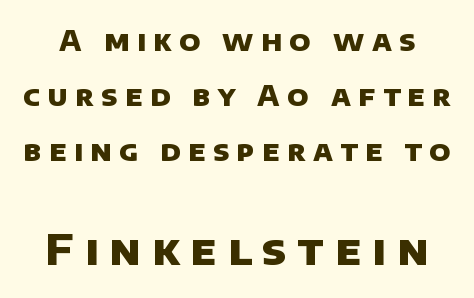
The image shows 42 px heavy sans-serif type; set loose line spacing (1.97x), unusually wide letter spacing (+0.26 em), not underlined; the second (bottom) block is 1.5x larger; low stroke contrast and a large x-height.
